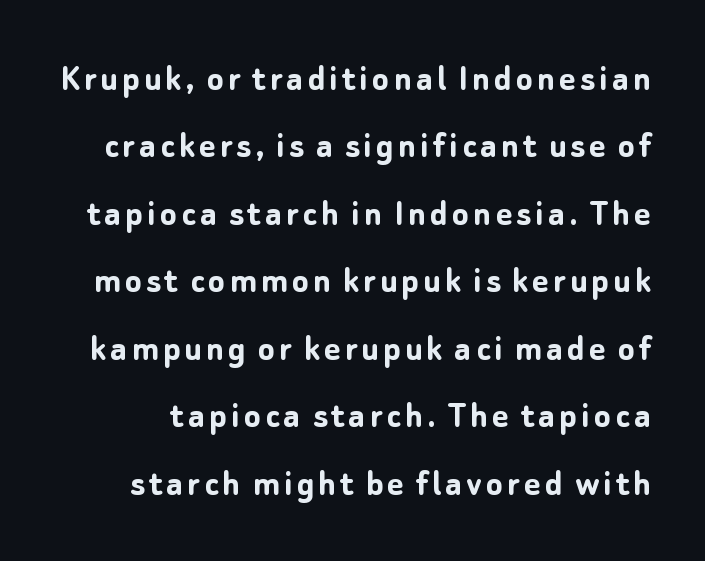
Looks like regular typesetting: each glyph gets only the width it needs. Only glyphs here, with clear space below each row. Its strokes are broad and dark, the hallmark of bold type. Every stem runs plumb, perpendicular to the baseline. Look at the bottom of the vertical strokes: they stop flat, with no serifs.
